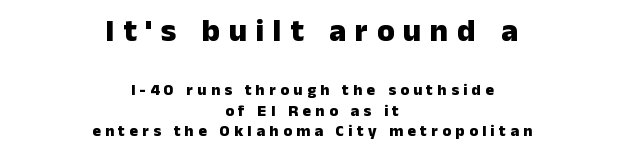
Serif or sans? Sans — the stroke terminals are bare. Caption: expanded tracking, letters set apart. The leading is moderate, giving the passage an even texture. Rendered with straight, roman letterforms. The more generous point size was reserved for the upper chunk.
